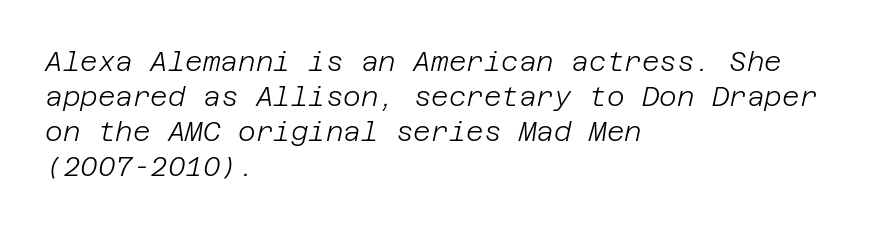
The image shows 27 px text type, italic (leaning right); set left-aligned, normal line spacing (1.3x), normal letter spacing, not underlined.
